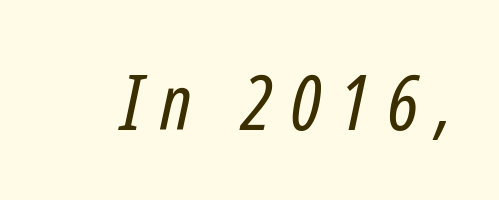
Q: Is the text bold? A: No.
Q: Is the text italic (slanted)? A: Yes, it leans right by about 12 degrees.
Q: Is the text underlined? A: No.
Q: Is the spacing between letters normal or unusually wide? A: Unusually wide.
Q: Width (condensed, normal, or wide)? A: Condensed.
Q: Stroke contrast? A: Low.
Q: x-height? A: Medium.
Q: Monospaced? A: No.
